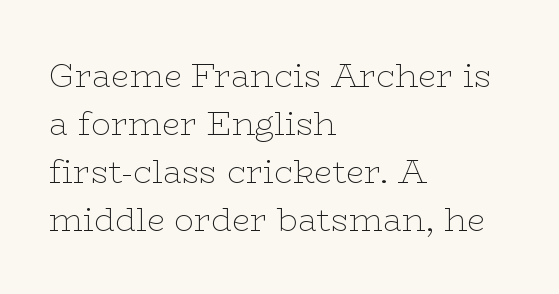
Stroke terminals: seriffed. Tracking here is standard; glyphs follow each other at the usual distance. Quick note: underline off. The rendering anchors every line to the left-hand side. When letters stand straight like this, we call the style roman or upright.
